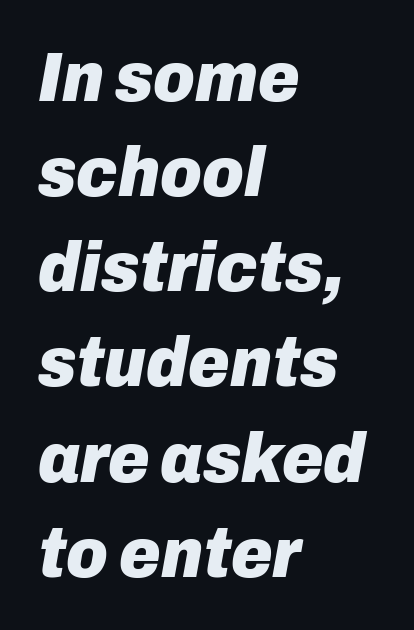
Vertical spacing — default. The letters are slanted; this is an italic face. Proportional: the letters do not fall into vertical columns. Each word holds together tightly as a unit, with standard inter-letter gaps.
